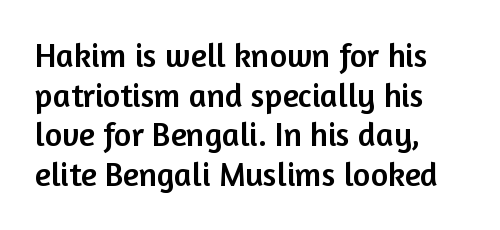
Examine the stroke ends and you'll find no serifs. Is the letter spacing exaggerated? No — it looks like the ordinary default. These lines stack with their left ends in a neat column. Nope, not italic — everything's standing straight. Underlining? Definitely not there.
